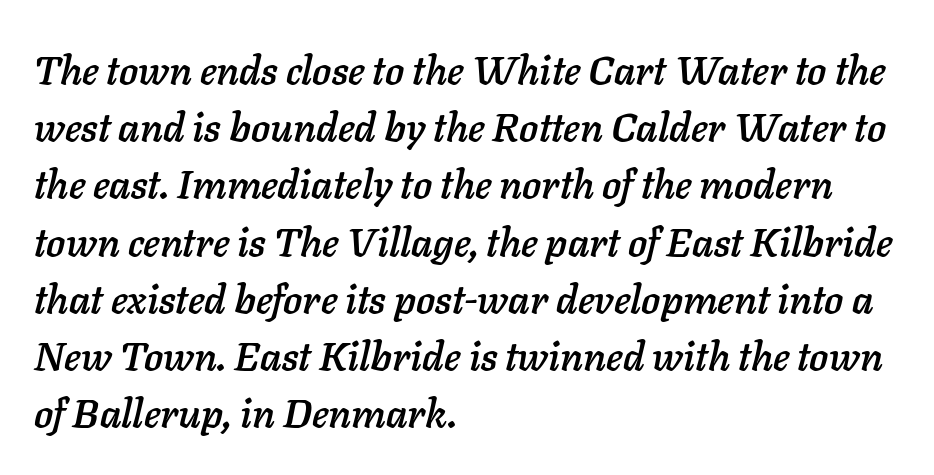
The specimen reads as italic at a glance. Horizontal bands of white between lines are of average thickness. Has an underline been added? It has not. This rendering leaves character spacing at its baseline value. These lines are rendered in a variable-pitch font.
